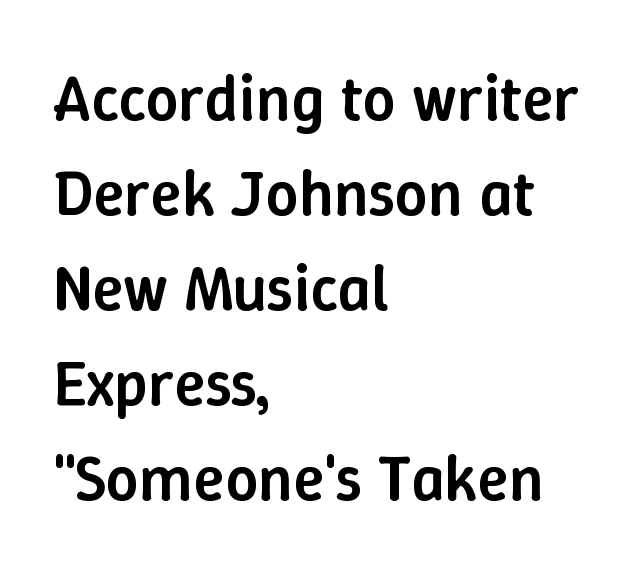
The image shows 65 px semibold type, upright; set left-aligned, normal line spacing (1.46x), normal letter spacing, not underlined; low stroke contrast and a medium x-height.
